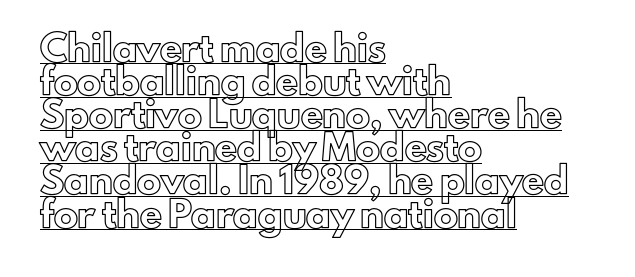
The image shows 24 px text type, upright; set left-aligned, normal line spacing (1.38x), normal letter spacing, underlined.
